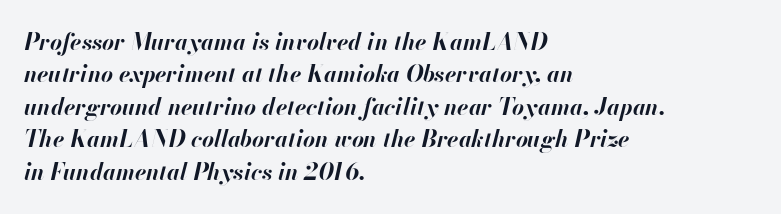
{"italic": "yes", "lean": "right", "slant_degrees": 13, "bold": "yes", "underline": "no", "align": "left", "line_spacing": "normal", "line_spacing_ratio": 1.41, "letter_spacing": "normal", "letter_spacing_em": 0.0, "glyph_px": 23}
